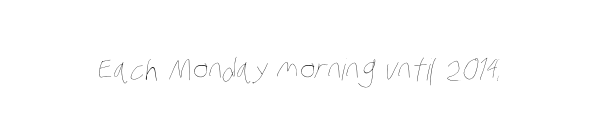
The image shows 30 px thin, condensed type; set normal letter spacing, not underlined; low stroke contrast and a large x-height.
